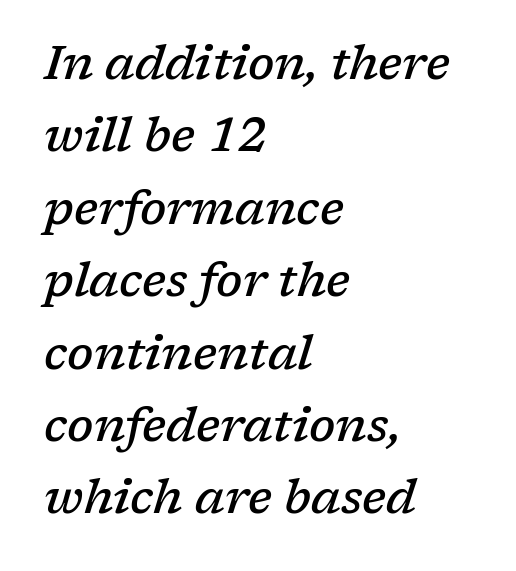
Compared with a centered layout, this one pins lines to the left instead. Type style note: has serifs. The type is set solid horizontally, with unmodified tracking. Is this a fixed-width face? No — the glyphs have proportional, varying widths. Posture: slanted. Line spacing here is normal.
